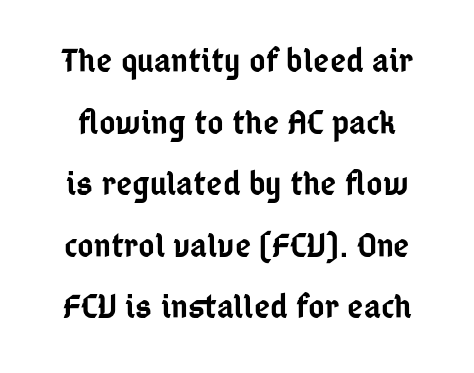
The image shows 35 px semibold, condensed sans-serif type, upright; set line spacing 1.76x, normal letter spacing, not underlined; low stroke contrast and a medium x-height.
